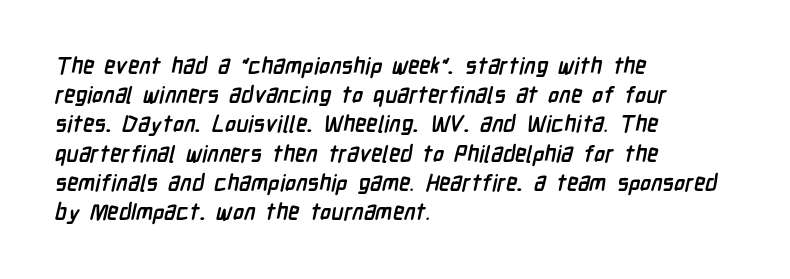
Q: Is the text bold? A: Yes.
Q: Is the text underlined? A: No.
Q: How is the paragraph aligned? A: Left-aligned.
Q: Is the spacing between letters normal or unusually wide? A: Normal.
Q: Is the spacing between lines tight, normal or loose? A: Normal.
